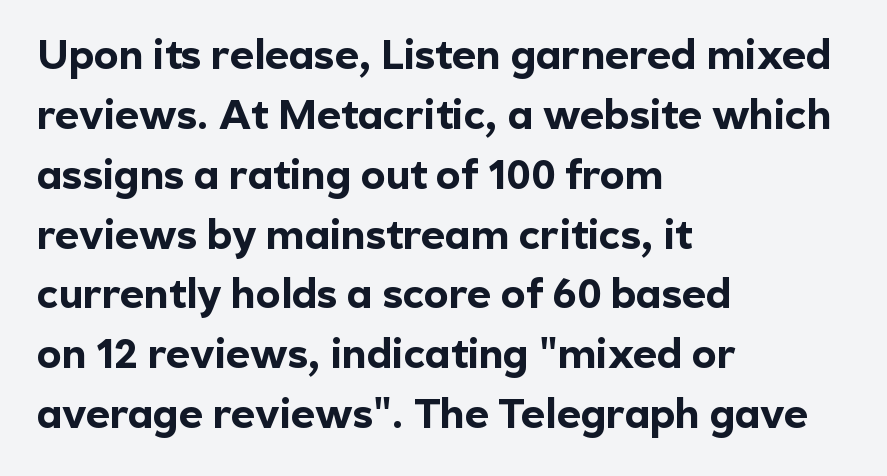
The letters advance in unequal steps, a hallmark of proportional type. Each letter's strokes conclude bluntly, with no projecting serifs. Regarding leading, the lines here are spaced in the standard way. The specimen reads as upright at a glance. Notice how the passage keeps a crisp vertical edge on the left only.
